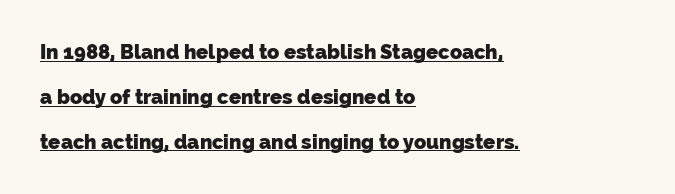
The image shows 20 px bold type; set left-aligned, loose line spacing (2.24x), normal letter spacing, underlined.
